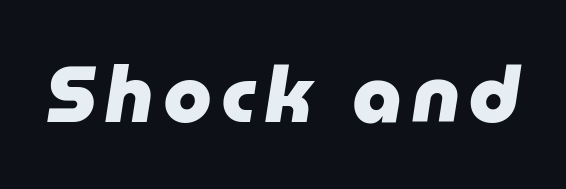
Q: Is the text bold? A: Yes.
Q: Is the text italic (slanted)? A: Yes, it leans right by about 9 degrees.
Q: Is the text underlined? A: No.
Q: Width (condensed, normal, or wide)? A: Normal.
Q: Stroke contrast? A: Low.
Q: x-height? A: Medium.
Q: Monospaced? A: No.
